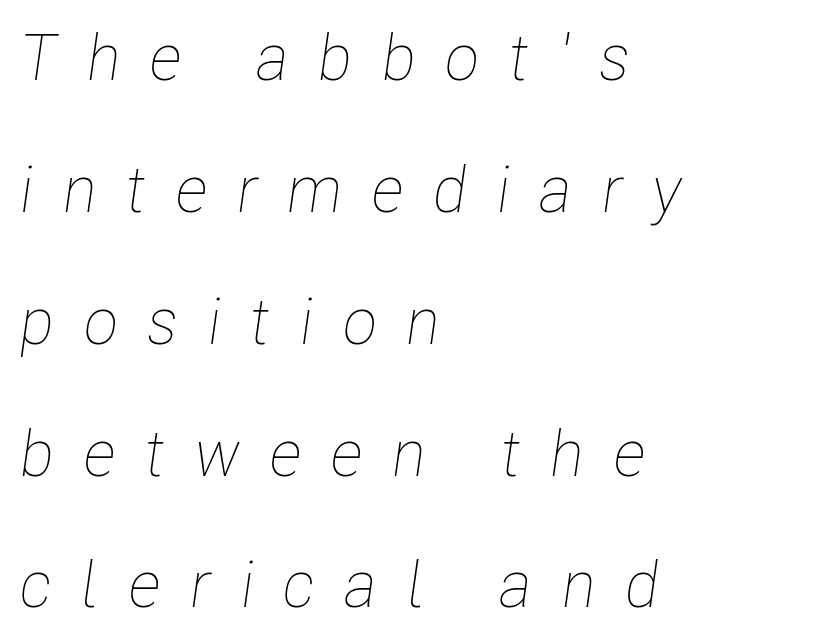
The image shows 64 px thin, condensed type, italic (leaning right); set left-aligned, loose line spacing (2.06x), unusually wide letter spacing (+0.46 em), not underlined; low stroke contrast and a medium x-height.
